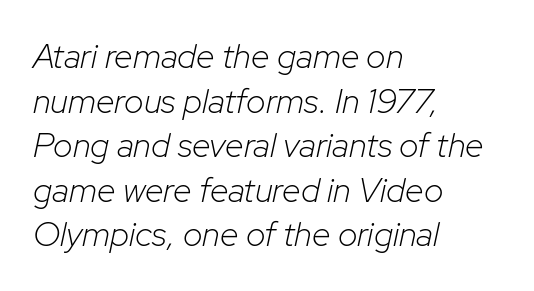
Clear beneath every line of the passage. Leading: standard. This is not heavy type; no bold has been used. A typesetter would mark this as italic. Each letter keeps its own natural width here, so spacing adapts to shape.
